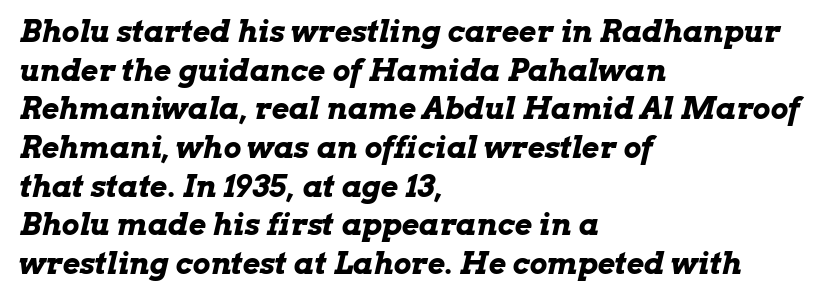
{"italic": "yes", "lean": "right", "slant_degrees": 13, "bold": "yes", "weight": "bold", "width": "wide", "stroke_contrast": "low", "x_height": "medium", "monospaced": "no", "underline": "no", "align": "left", "line_spacing": "normal", "line_spacing_ratio": 1.29, "letter_spacing": "normal", "letter_spacing_em": 0.0, "glyph_px": 30}
